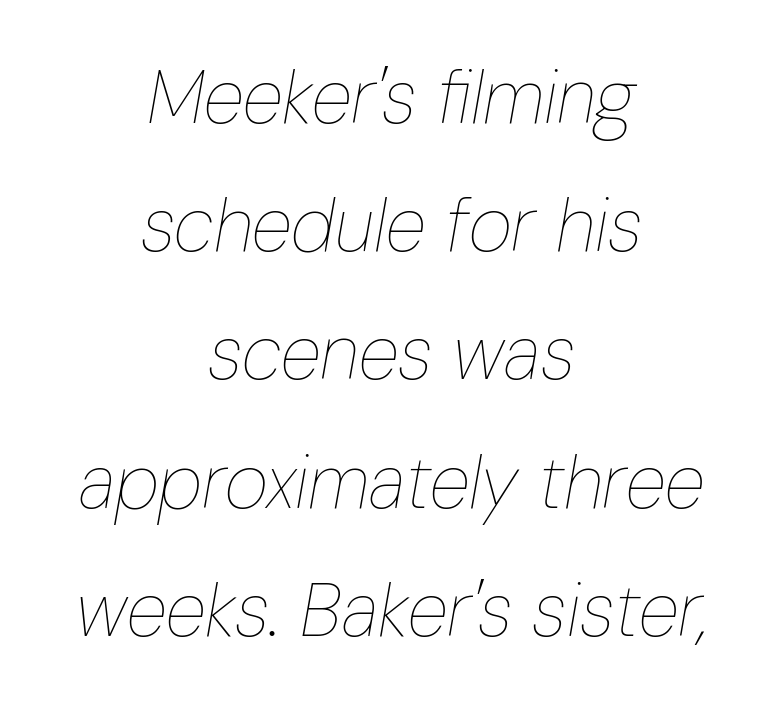
The image shows 75 px thin, condensed type, italic (leaning right); set centered, line spacing 1.71x, normal letter spacing, not underlined; low stroke contrast and a medium x-height.
